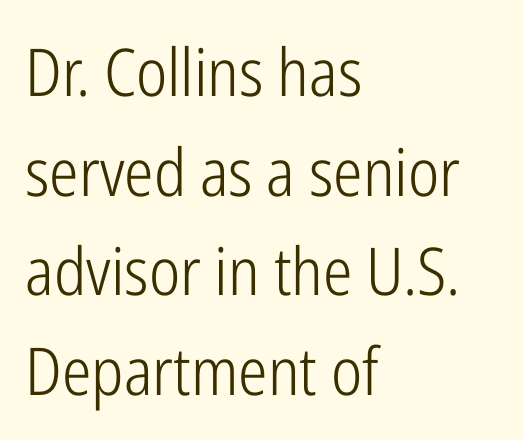
Q: Is the text bold? A: No.
Q: Is the text italic (slanted)? A: No, it is upright.
Q: Is the typeface a serif or a sans-serif typeface? A: Sans-serif.
Q: Is the text underlined? A: No.
Q: How is the paragraph aligned? A: Left-aligned.
Q: Is the spacing between letters normal or unusually wide? A: Normal.
Q: Is the spacing between lines tight, normal or loose? A: Normal.
Q: Width (condensed, normal, or wide)? A: Condensed.
Q: Stroke contrast? A: Low.
Q: x-height? A: Medium.
Q: Monospaced? A: No.
